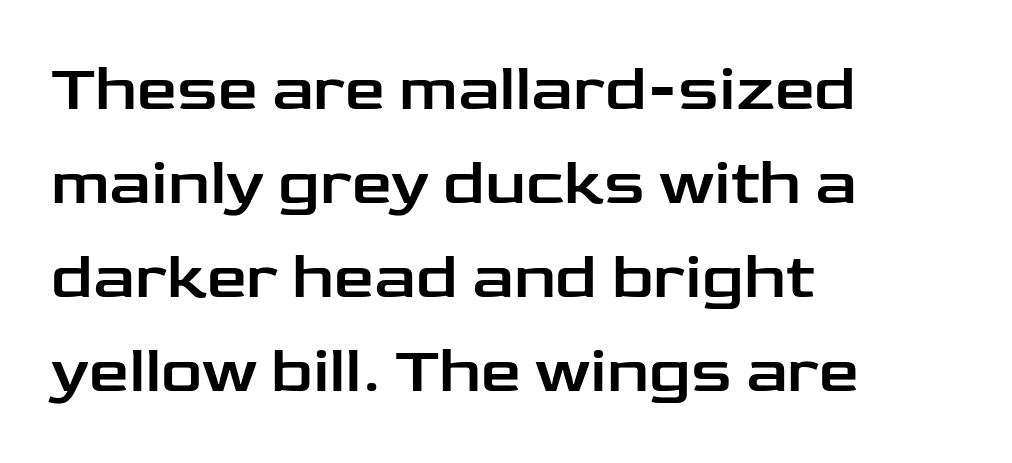
One glance says typical: line gaps are just what's usual. Alignment: flush left. Here the glyphs are tracked normally, forming tight word shapes. Think of a printed novel: that variable character pitch is what you see here.
